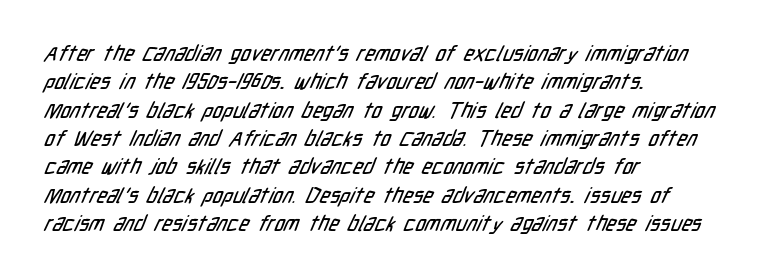
The image shows 21 px text type; set left-aligned, normal line spacing (1.35x), normal letter spacing, not underlined.
